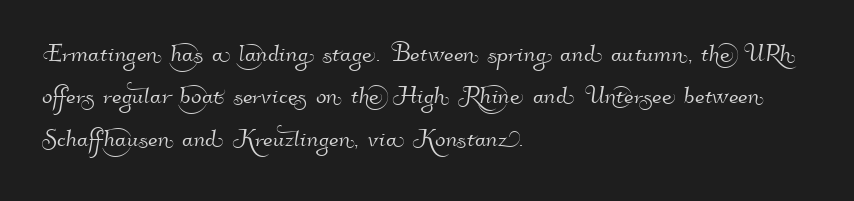
The image shows 31 px sans-serif type; set left-aligned, normal line spacing (1.37x), normal letter spacing, not underlined; high stroke contrast and a small x-height.
